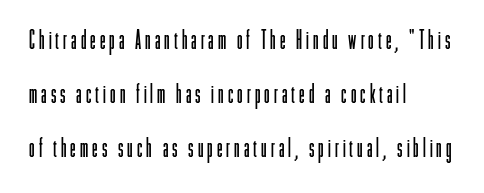
Q: Is the text bold? A: No.
Q: Is the text italic (slanted)? A: No, it is upright.
Q: Is the text underlined? A: No.
Q: How is the paragraph aligned? A: Left-aligned.
Q: Is the spacing between lines tight, normal or loose? A: Loose.
